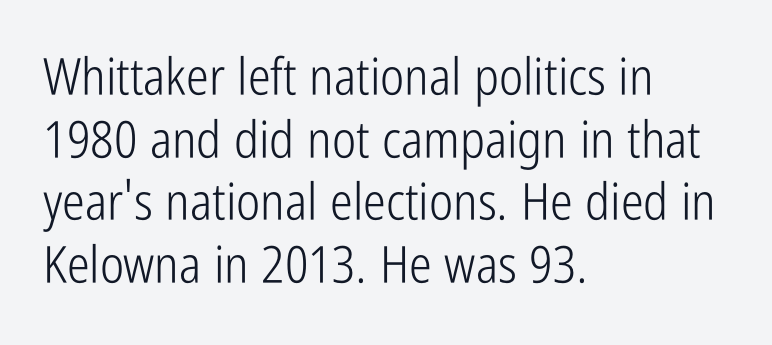
Tracking value appears to be zero — textbook default spacing. Characters remain perfectly vertical along every line. No heavy texture on the line: the type isn't bold. Descenders hang freely into open space. Proportional: the letters do not fall into vertical columns. Reading down the block, your eye returns to a fixed left position each line.
